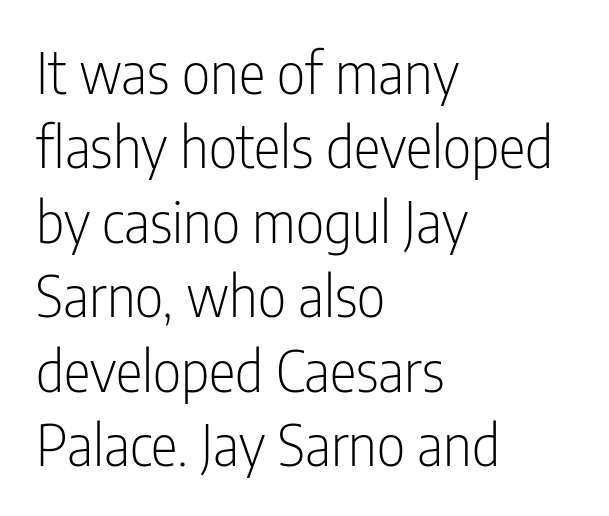
The image shows 56 px light, condensed sans-serif type, upright; set left-aligned, normal line spacing (1.33x), normal letter spacing, not underlined; low stroke contrast and a medium x-height.
